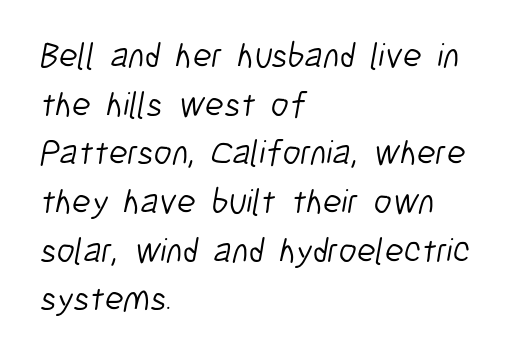
The image shows 35 px light, condensed sans-serif type; set left-aligned, normal line spacing (1.39x), normal letter spacing, not underlined; low stroke contrast and a medium x-height.
